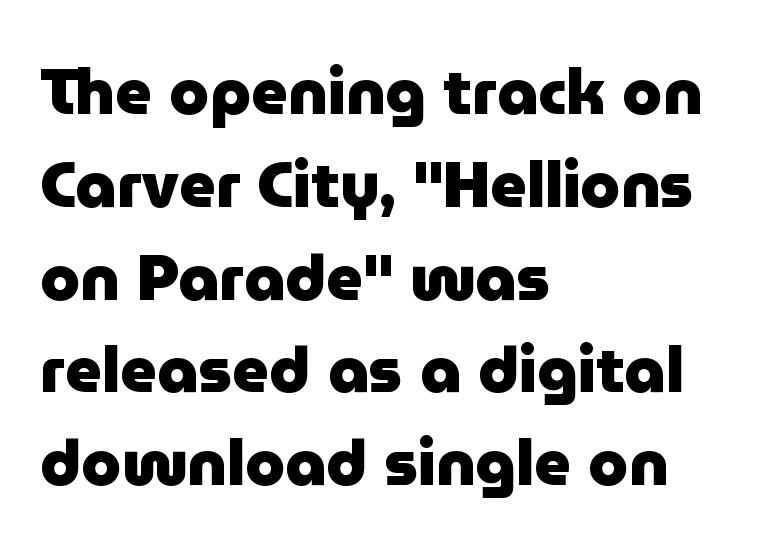
The image shows 64 px heavy sans-serif type, upright; set left-aligned, normal line spacing (1.45x), normal letter spacing, not underlined; low stroke contrast and a medium x-height.
